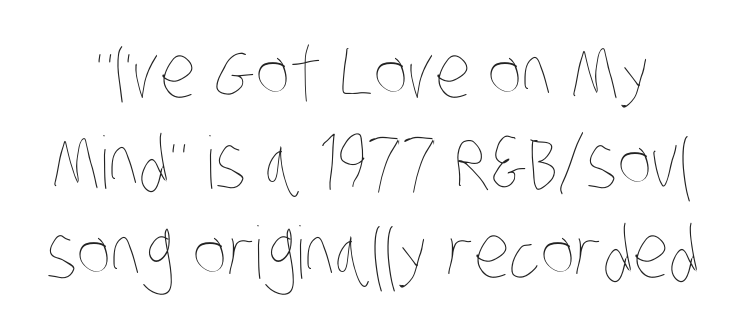
Q: Is the text bold? A: No.
Q: Is the text underlined? A: No.
Q: Is the spacing between letters normal or unusually wide? A: Normal.
Q: Is the spacing between lines tight, normal or loose? A: Normal.
Q: Width (condensed, normal, or wide)? A: Condensed.
Q: Stroke contrast? A: Low.
Q: x-height? A: Large.
Q: Monospaced? A: No.
